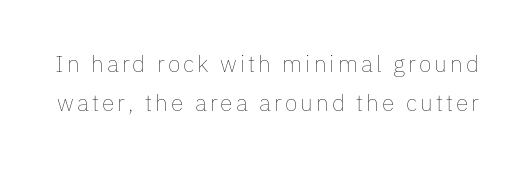
These lines were composed using upright roman letters. Check the space under the baseline: it is left empty. Counters stay open thanks to moderate or lighter strokes. Regular leading.
